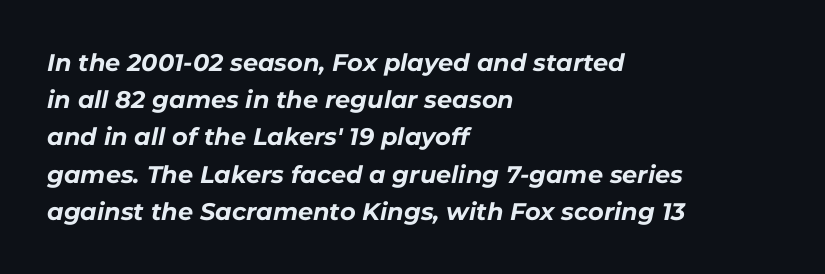
This is heavy type, rendered in bold. Honestly, the letter spacing is just normal — you wouldn't notice it. Is the type slanted? Yes — the strokes lean at a clear angle. The glyphs are unaccompanied by any horizontal stroke below them.
